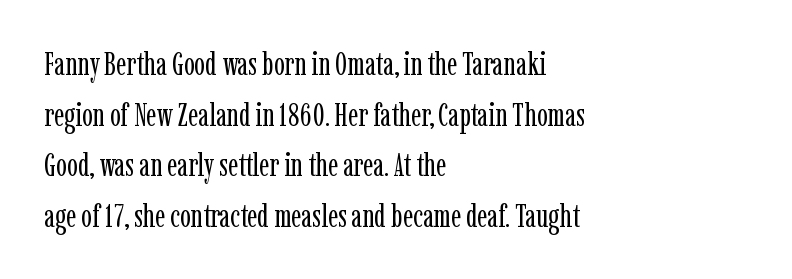
The image shows 32 px regular-weight, condensed serif type, upright; set left-aligned, normal line spacing (1.58x), normal letter spacing, not underlined; low stroke contrast and a medium x-height.
